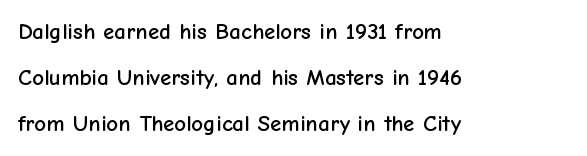
Each new line begins a long way beneath the previous one. When letters stand straight like this, we call the style roman or upright. Tracking value appears to be zero — textbook default spacing. Type without underlining. The typesetter chose a ragged-right arrangement here.
